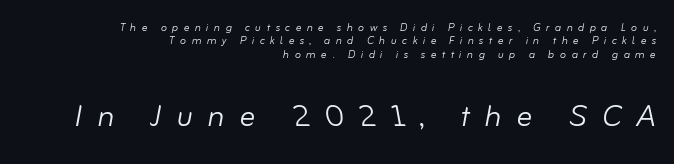
The image shows 39 px light type, italic (leaning right); set right-aligned, tight line spacing (0.96x), unusually wide letter spacing (+0.38 em), not underlined; the second (bottom) block is 2.79x larger; low stroke contrast and a small x-height.
